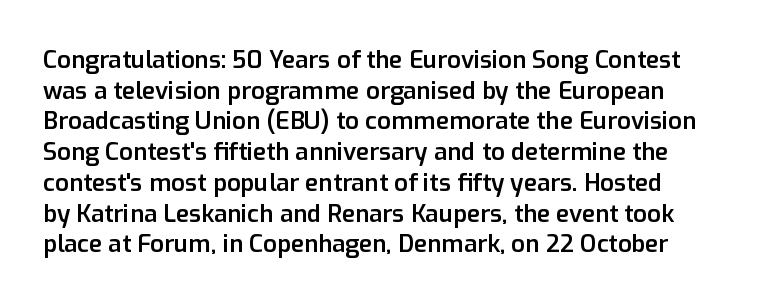
The image shows 24 px text type, upright; set normal line spacing (1.28x), normal letter spacing, not underlined.
